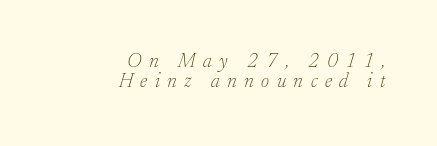
The image shows 20 px text type, italic (leaning right); set right-aligned, tight line spacing (1.02x), unusually wide letter spacing (+0.37 em), not underlined.
